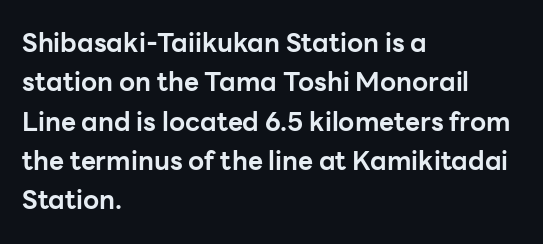
The image shows 26 px bold type, upright; set left-aligned, normal line spacing (1.51x), normal letter spacing, not underlined.
